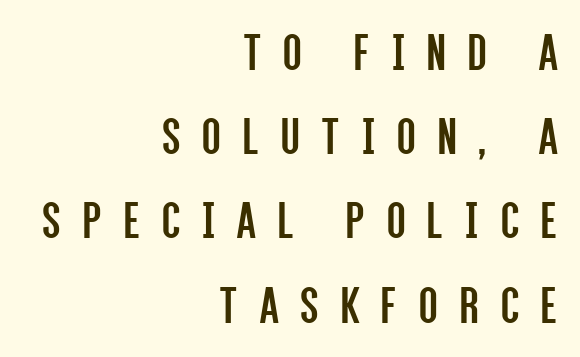
{"serif": "no", "italic": "no", "bold": "no", "weight": "regular", "width": "condensed", "stroke_contrast": "low", "x_height": "large", "monospaced": "no", "underline": "no", "align": "right", "line_spacing": "normal", "line_spacing_ratio": 1.56, "letter_spacing": "wide", "letter_spacing_em": 0.41, "glyph_px": 54}
